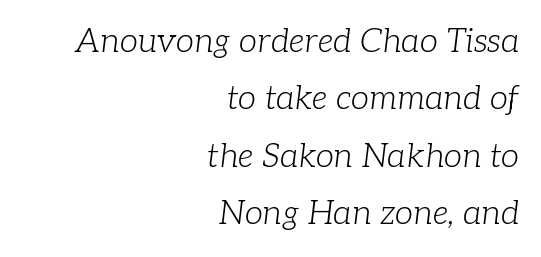
Q: Is the text bold? A: No.
Q: Is the text italic (slanted)? A: Yes, it leans right by about 7 degrees.
Q: Is the typeface a serif or a sans-serif typeface? A: Serif.
Q: Is the text underlined? A: No.
Q: How is the paragraph aligned? A: Right-aligned.
Q: Is the spacing between letters normal or unusually wide? A: Normal.
Q: Width (condensed, normal, or wide)? A: Normal.
Q: Stroke contrast? A: Low.
Q: x-height? A: Medium.
Q: Monospaced? A: No.
